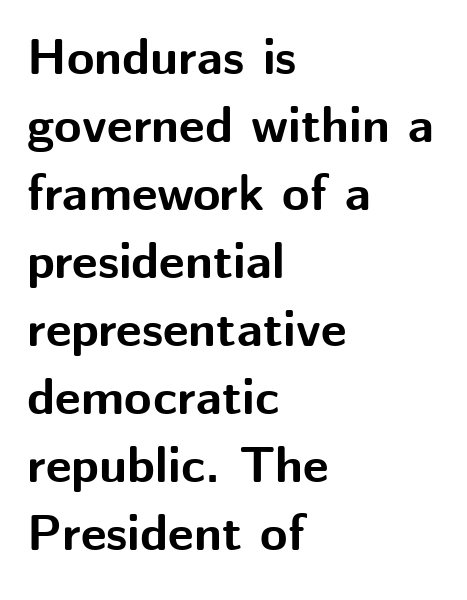
The rendering anchors every line to the left-hand side. Typographically, this falls in the sans-serif category. Looks like regular typesetting: each glyph gets only the width it needs. The string is rendered with underlining switched off.
